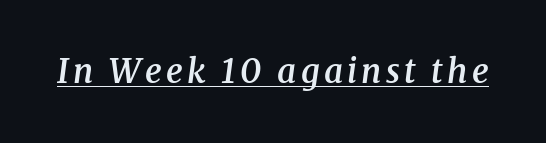
The image shows 33 px semibold serif type, italic (leaning right); set underlined; medium stroke contrast and a medium x-height.
